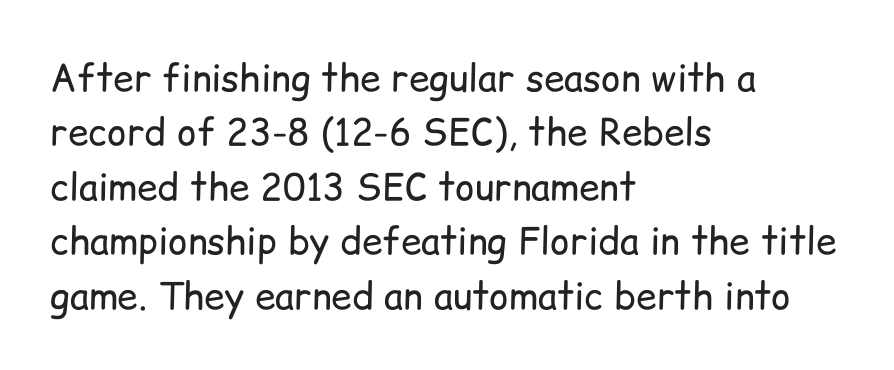
Is this a fixed-width face? No — the glyphs have proportional, varying widths. Bare-footed words on every line. Serifs: no, the terminals of the letterforms are clean. Default kerning and tracking; the words read as compact shapes. Notice how the stems are strictly vertical — no italics here.
